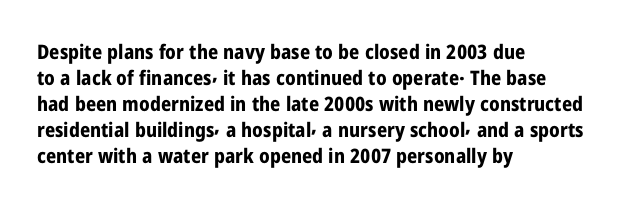
The lettering holds an erect, upright posture throughout. The text block is weighted toward the left margin, trailing off unevenly rightward. The strokes are fattened all the way to bold. Bare-footed words on every line.
